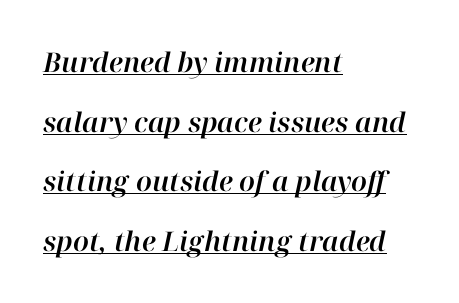
Q: Is the text italic (slanted)? A: Yes, it leans right by about 12 degrees.
Q: Is the text underlined? A: Yes.
Q: How is the paragraph aligned? A: Left-aligned.
Q: Is the spacing between letters normal or unusually wide? A: Normal.
Q: Is the spacing between lines tight, normal or loose? A: Loose.
